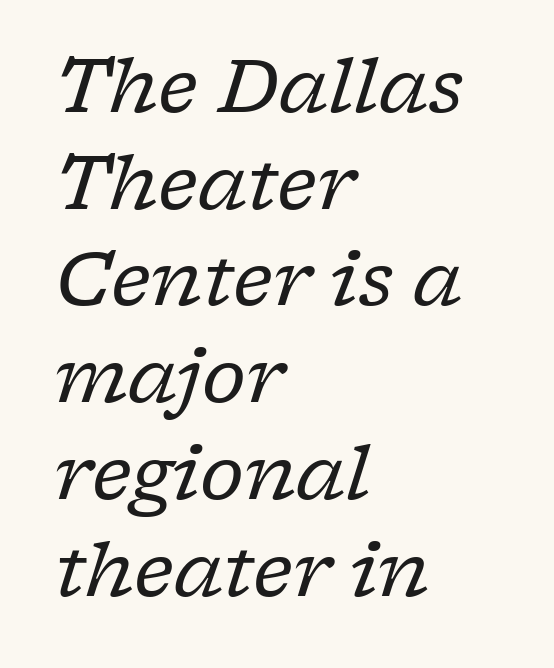
The image shows 75 px regular-weight serif type, italic (leaning right); set left-aligned, normal line spacing (1.29x), normal letter spacing, not underlined; low stroke contrast and a medium x-height.
